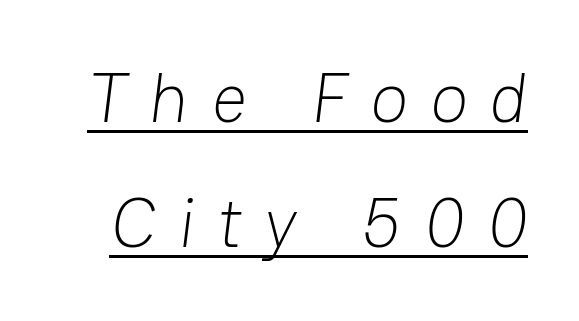
Q: Is the text bold? A: No.
Q: Is the typeface a serif or a sans-serif typeface? A: Sans-serif.
Q: Is the text underlined? A: Yes.
Q: Is the spacing between letters normal or unusually wide? A: Unusually wide.
Q: Width (condensed, normal, or wide)? A: Normal.
Q: Stroke contrast? A: Low.
Q: x-height? A: Medium.
Q: Monospaced? A: No.
